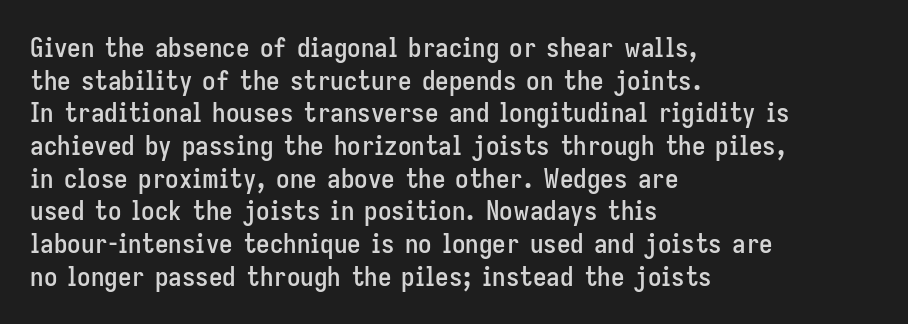
{"italic": "no", "underline": "no", "align": "left", "line_spacing_ratio": 1.21, "letter_spacing": "normal", "letter_spacing_em": 0.0, "glyph_px": 27}
